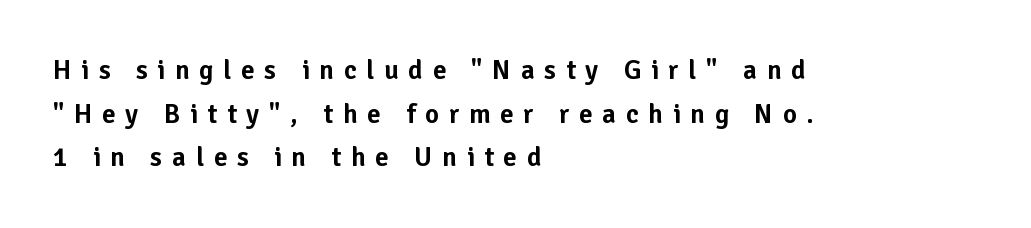
A normal amount of white space separates one row of letters from the next. This rendering uses left alignment, leaving the right contour irregular. The space directly below the letters is spotless. The tracking reads as deliberately expanded to a designer's eye. These lines were composed using upright roman letters.
